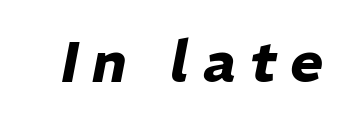
The image shows 56 px heavy type, italic (leaning right); set unusually wide letter spacing (+0.25 em), not underlined; low stroke contrast and a medium x-height.
